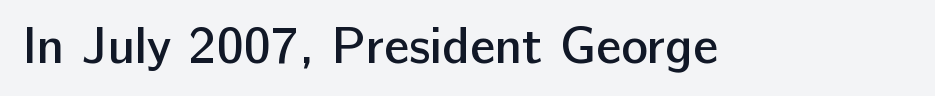
The image shows 51 px semibold sans-serif type, upright; set normal letter spacing, not underlined; low stroke contrast and a medium x-height.
